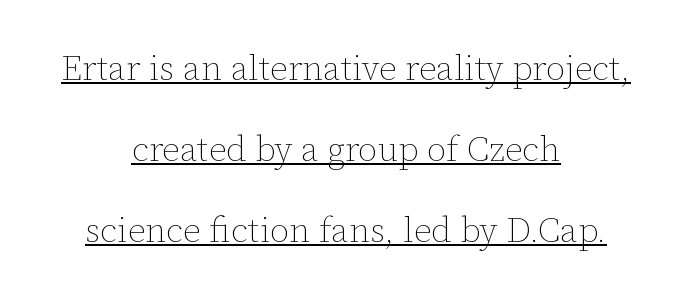
Q: Is the text bold? A: No.
Q: Is the text italic (slanted)? A: No, it is upright.
Q: Is the text underlined? A: Yes.
Q: How is the paragraph aligned? A: Centered.
Q: Is the spacing between letters normal or unusually wide? A: Normal.
Q: Is the spacing between lines tight, normal or loose? A: Loose.
Q: Width (condensed, normal, or wide)? A: Normal.
Q: Stroke contrast? A: Low.
Q: x-height? A: Medium.
Q: Monospaced? A: No.
